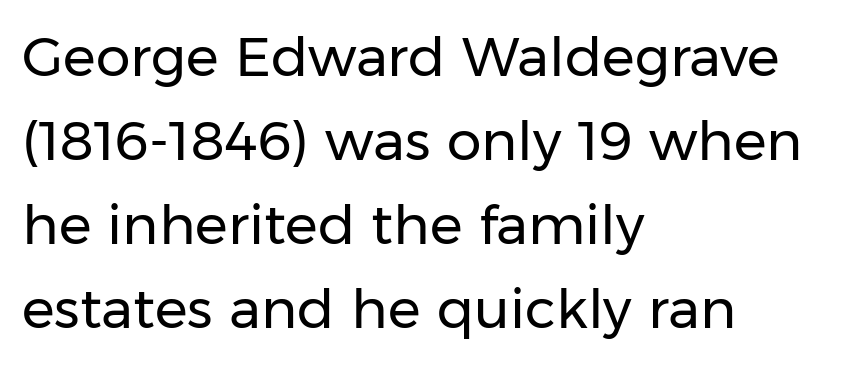
The image shows 55 px regular-weight sans-serif type, upright; set left-aligned, normal line spacing (1.53x), normal letter spacing, not underlined; low stroke contrast and a medium x-height.
